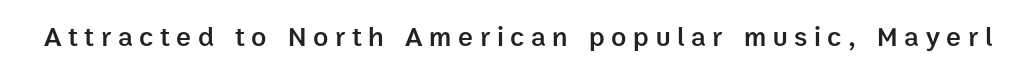
{"serif": "no", "italic": "no", "bold": "semi", "weight": "semibold", "width": "normal", "stroke_contrast": "low", "x_height": "medium", "monospaced": "no", "underline": "no", "letter_spacing": "wide", "letter_spacing_em": 0.24, "glyph_px": 28}
